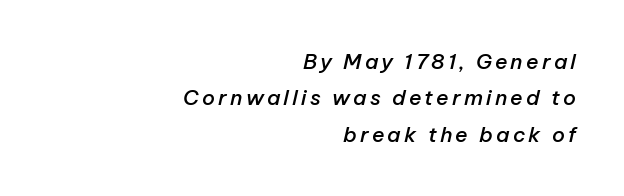
Slanted lettering throughout. Unmarked baselines from the first word to the last. Weight check: semibold — heavier than regular, not quite bold. A flush-right, rag-left setting is used for this passage.
